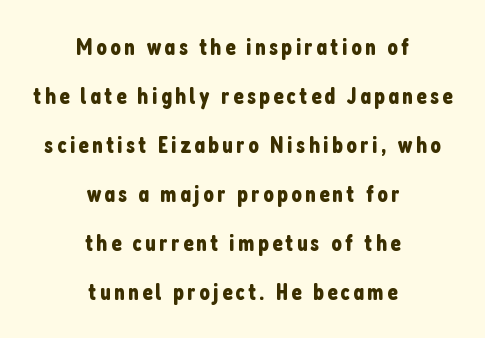
The image shows 23 px text type, upright; set centered, loose line spacing (2.13x), not underlined.
